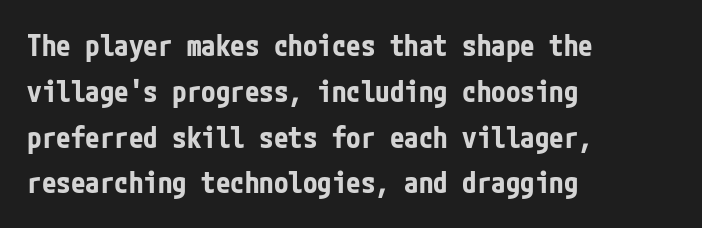
No extra tracking has been applied to these lines. Classification — sans serif. The vertical gap from one line to the next is medium. Clear beneath every line of the passage. Ordinary non-slanted type is in use.
